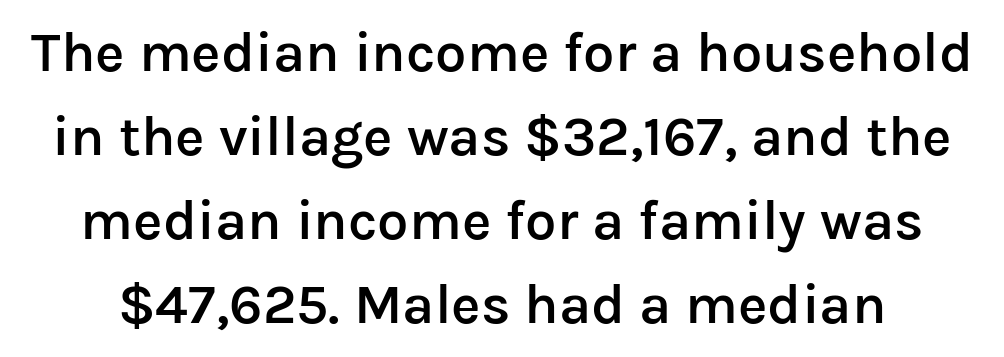
A fair bit of extra ink — the face is semibold, not bold. Is this a fixed-width face? No — the glyphs have proportional, varying widths. Does the type have serifs? No, each stem ends abruptly. Look at the tracking — it's just the regular setting, nothing added.
